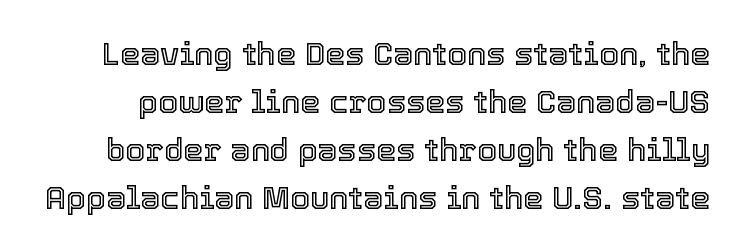
Q: Is the text italic (slanted)? A: No, it is upright.
Q: Is the text underlined? A: No.
Q: Is the spacing between letters normal or unusually wide? A: Normal.
Q: Is the spacing between lines tight, normal or loose? A: Normal.
Q: Width (condensed, normal, or wide)? A: Normal.
Q: x-height? A: Medium.
Q: Monospaced? A: No.
